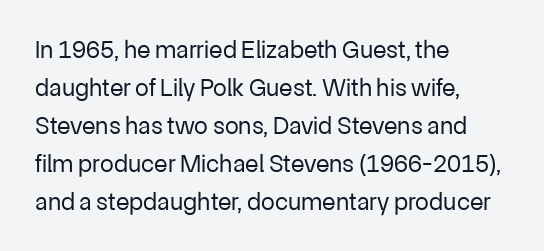
The image shows 25 px text type, upright; set left-aligned, normal line spacing (1.52x), normal letter spacing, not underlined.
